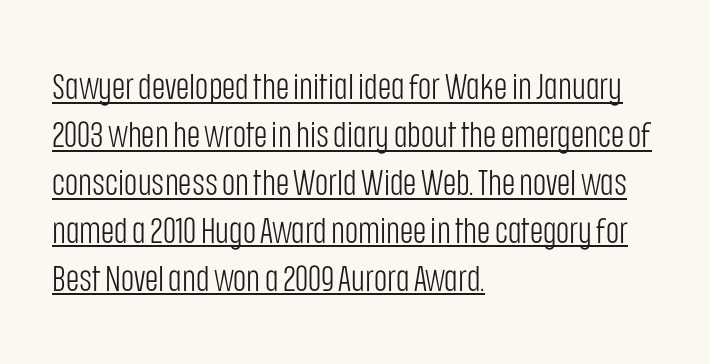
{"serif": "no", "italic": "no", "bold": "no", "weight": "light", "width": "condensed", "stroke_contrast": "low", "x_height": "large", "monospaced": "no", "underline": "yes", "align": "left", "line_spacing": "normal", "line_spacing_ratio": 1.33, "letter_spacing": "normal", "letter_spacing_em": 0.0, "glyph_px": 36}
